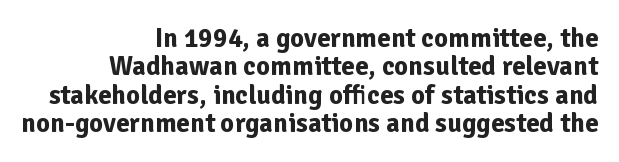
Q: Is the text bold? A: Yes.
Q: Is the text italic (slanted)? A: No, it is upright.
Q: Is the text underlined? A: No.
Q: How is the paragraph aligned? A: Right-aligned.
Q: Is the spacing between letters normal or unusually wide? A: Normal.
Q: Is the spacing between lines tight, normal or loose? A: Tight.
